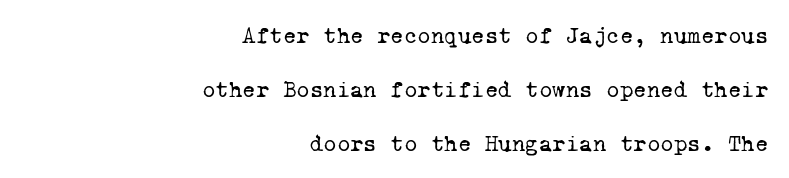
The image shows 23 px text type; set right-aligned, loose line spacing (2.35x), normal letter spacing, not underlined.
